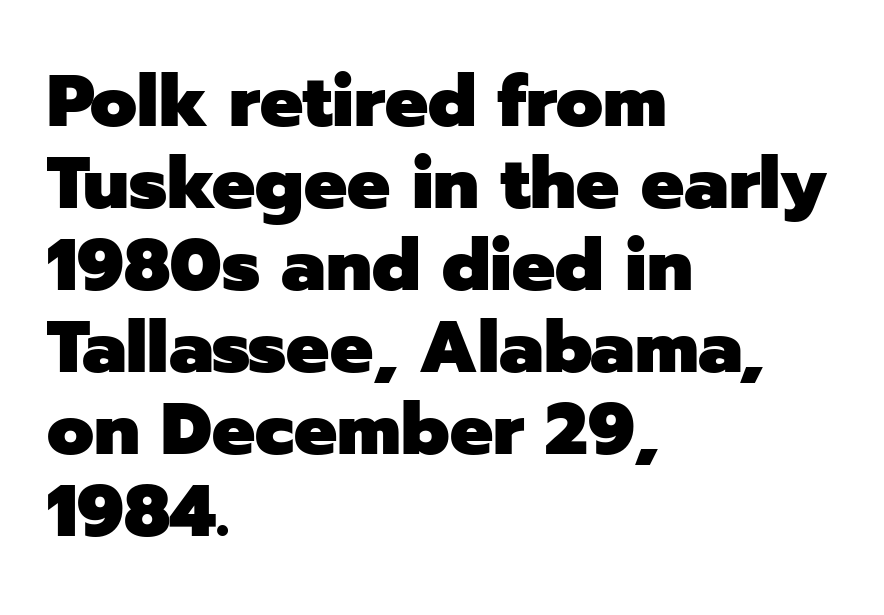
A typesetter would call this zero additional tracking. The zone under the glyphs is completely vacant. All the whitespace from short lines collects on the right. The strokes are fattened all the way to bold. You can tell from the bare stems that sans-serif type was used.
